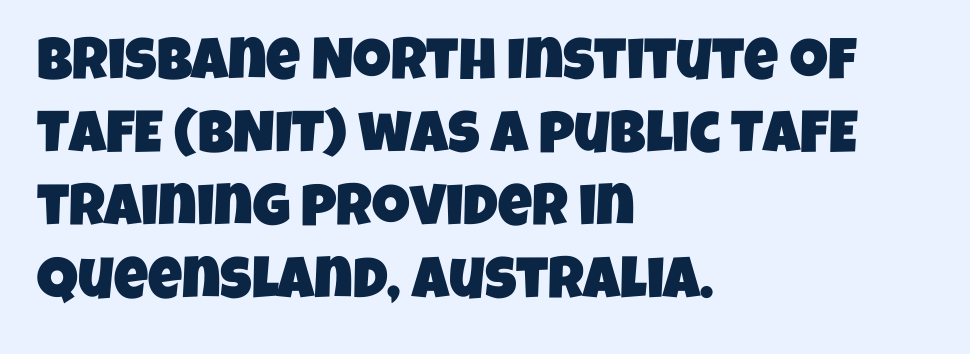
{"serif": "no", "width": "condensed", "stroke_contrast": "low", "x_height": "large", "monospaced": "no", "underline": "no", "align": "left", "line_spacing_ratio": 1.24, "letter_spacing": "normal", "letter_spacing_em": 0.0, "glyph_px": 59}
